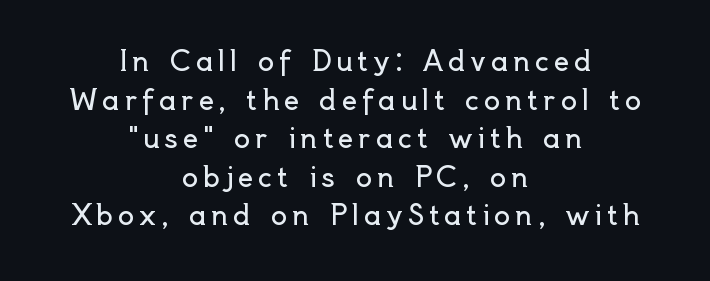
The image shows 27 px text type, upright; set centered, normal line spacing (1.43x), not underlined.
